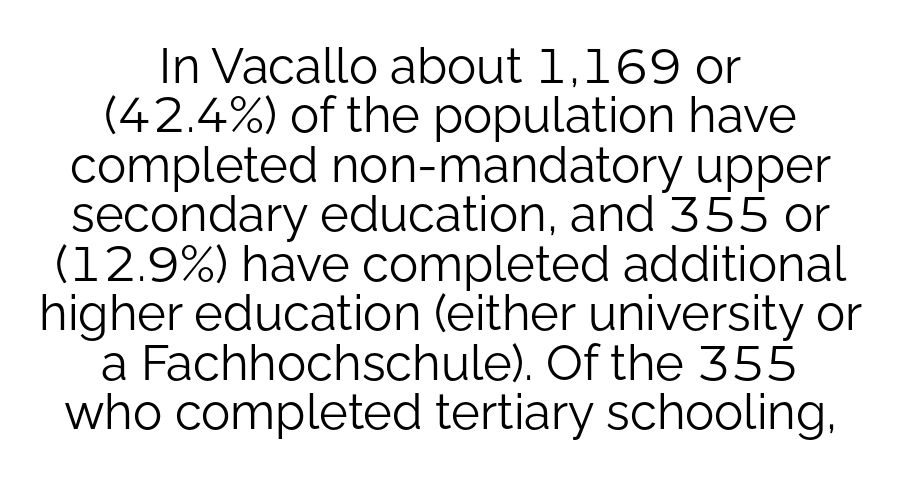
The image shows 49 px light sans-serif type, upright; set centered, tight line spacing (1.01x), normal letter spacing, not underlined; low stroke contrast and a medium x-height.
